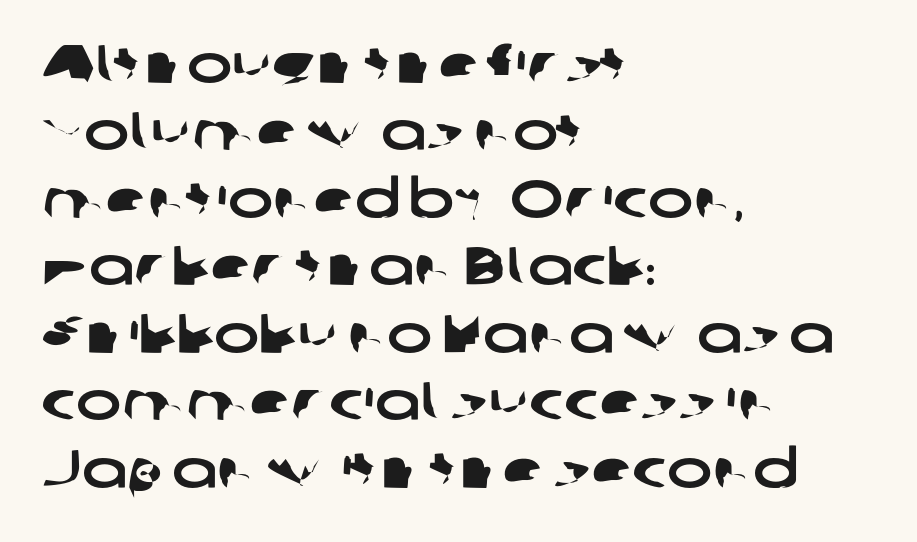
The image shows 54 px wide sans-serif type; set left-aligned, normal line spacing (1.25x), normal letter spacing, not underlined; low stroke contrast and a medium x-height.
